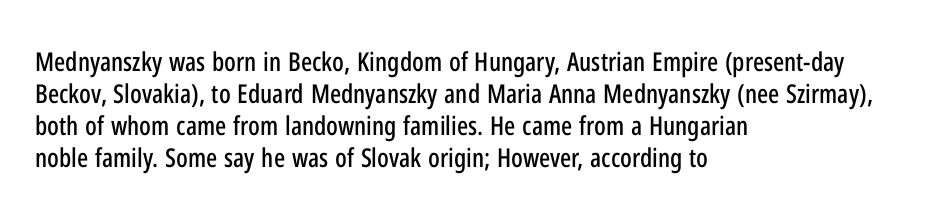
Standard letterfit; no display-style spreading of the glyphs. The string is rendered with underlining switched off. Compared with a centered layout, this one pins lines to the left instead. Vertical strokes here are truly vertical.
